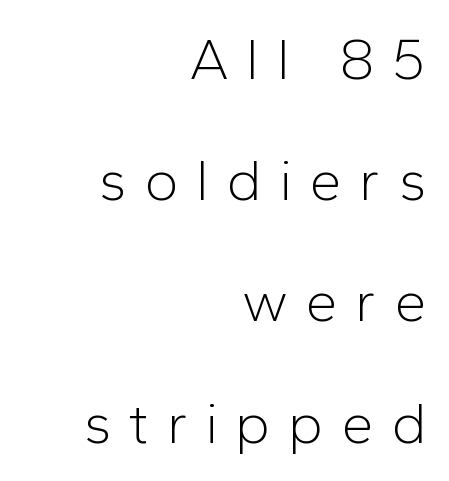
Descender tails drop into unmarked territory. I'd call this a sans setting — the letters go barefoot. Layout note: lines flush right. Glyph-to-glyph distance is far greater than everyday printed text. Do the characters align in a grid? No, the font is proportional.
